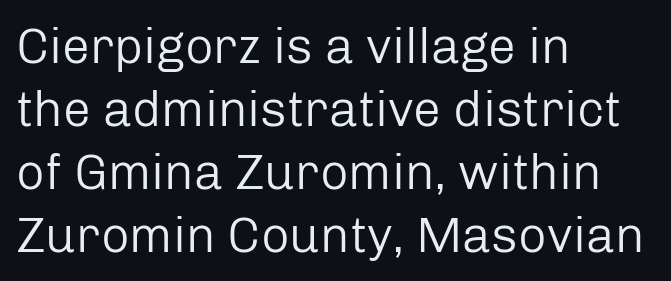
{"serif": "no", "italic": "no", "bold": "no", "weight": "regular", "width": "normal", "stroke_contrast": "low", "x_height": "medium", "monospaced": "no", "underline": "no", "align": "left", "line_spacing": "normal", "line_spacing_ratio": 1.26, "letter_spacing": "normal", "letter_spacing_em": 0.0, "glyph_px": 50}
